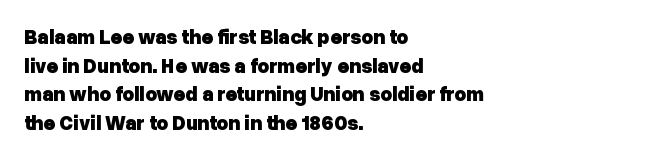
The image shows 20 px bold type, upright; set left-aligned, normal line spacing (1.43x), normal letter spacing, not underlined.
